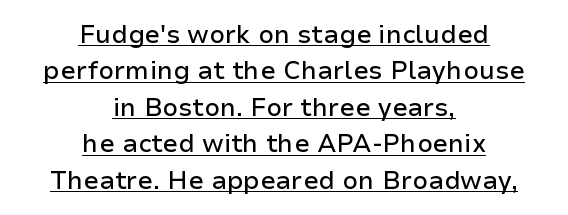
Short note: letters normally spaced. A rule runs beneath these lines of type. The specimen reads as upright at a glance. Leading matches the norm, producing a regular column. The compositor balanced each line on the midline.
